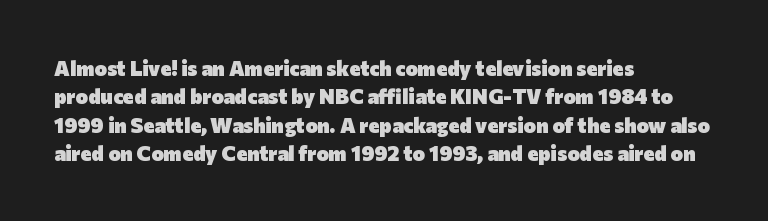
Q: Is the text bold? A: Yes.
Q: Is the text italic (slanted)? A: No, it is upright.
Q: Is the text underlined? A: No.
Q: How is the paragraph aligned? A: Left-aligned.
Q: Is the spacing between letters normal or unusually wide? A: Normal.
Q: Is the spacing between lines tight, normal or loose? A: Normal.
